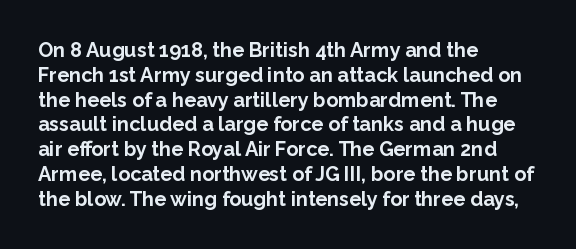
{"italic": "no", "bold": "yes", "underline": "no", "align": "left", "line_spacing_ratio": 1.24, "letter_spacing": "normal", "letter_spacing_em": 0.0, "glyph_px": 20}
